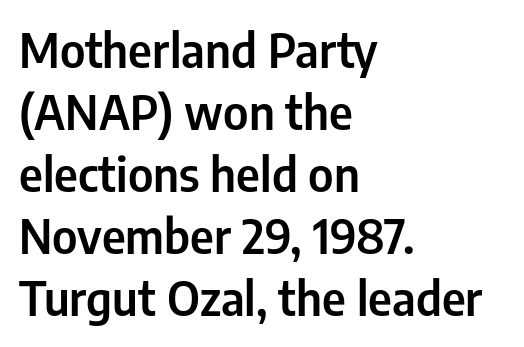
Q: Is the text italic (slanted)? A: No, it is upright.
Q: Is the typeface a serif or a sans-serif typeface? A: Sans-serif.
Q: Is the text underlined? A: No.
Q: How is the paragraph aligned? A: Left-aligned.
Q: Is the spacing between letters normal or unusually wide? A: Normal.
Q: Is the spacing between lines tight, normal or loose? A: Normal.
Q: Width (condensed, normal, or wide)? A: Condensed.
Q: Stroke contrast? A: Low.
Q: x-height? A: Medium.
Q: Monospaced? A: No.
